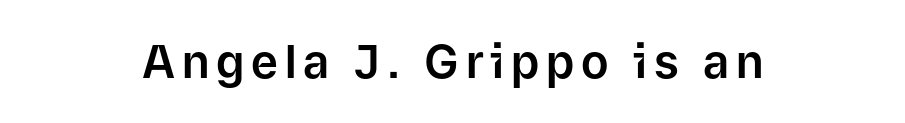
Q: Is the text italic (slanted)? A: No, it is upright.
Q: Is the typeface a serif or a sans-serif typeface? A: Sans-serif.
Q: Is the text underlined? A: No.
Q: How is the paragraph aligned? A: Centered.
Q: Width (condensed, normal, or wide)? A: Normal.
Q: Stroke contrast? A: Low.
Q: x-height? A: Medium.
Q: Monospaced? A: No.
